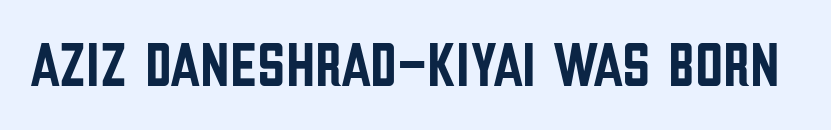
The image shows 62 px condensed sans-serif type, upright; set normal letter spacing, not underlined; low stroke contrast and a large x-height.
